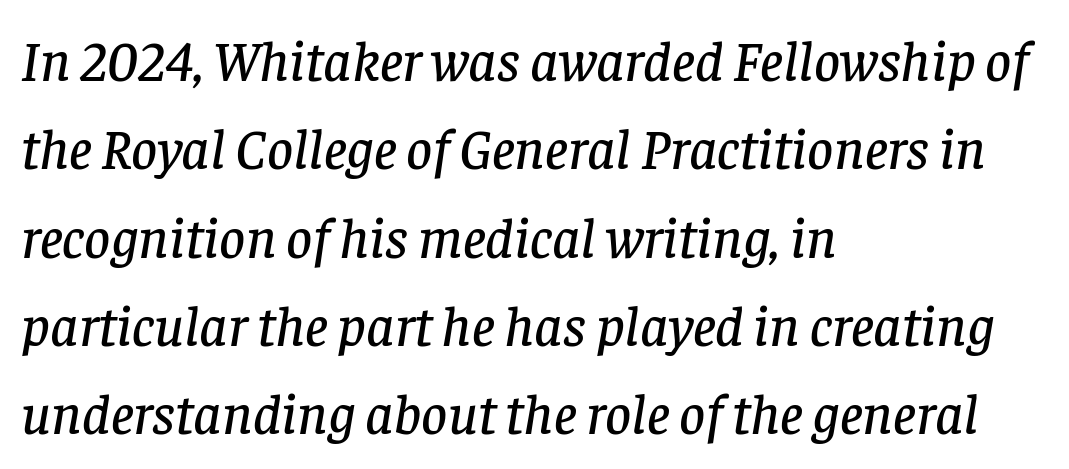
Q: Is the text italic (slanted)? A: Yes, it leans right by about 8 degrees.
Q: Is the typeface a serif or a sans-serif typeface? A: Serif.
Q: Is the text underlined? A: No.
Q: How is the paragraph aligned? A: Left-aligned.
Q: Is the spacing between letters normal or unusually wide? A: Normal.
Q: Is the spacing between lines tight, normal or loose? A: Normal.
Q: Width (condensed, normal, or wide)? A: Normal.
Q: Stroke contrast? A: Low.
Q: x-height? A: Large.
Q: Monospaced? A: No.
